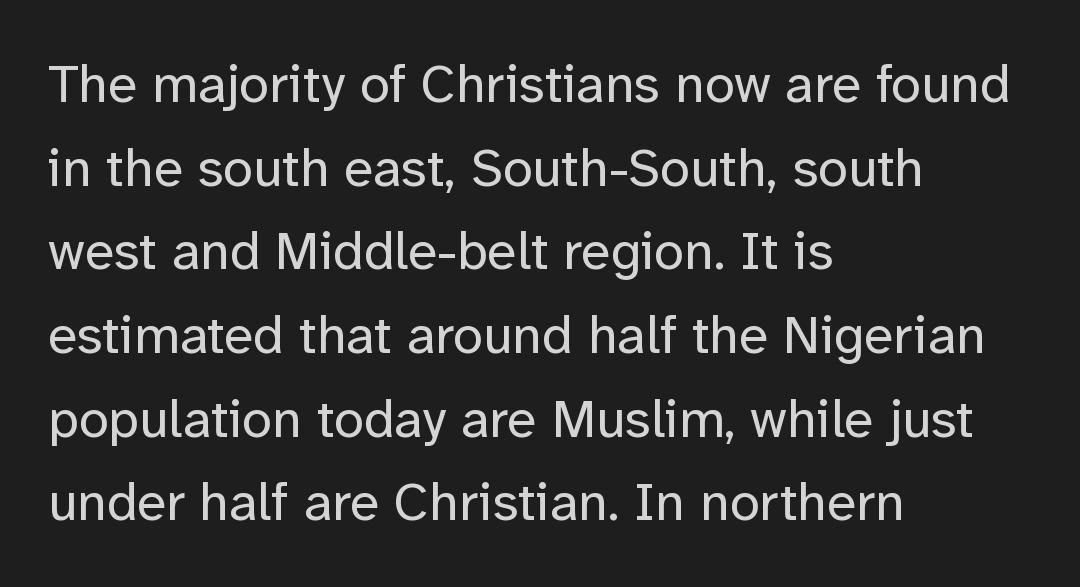
Q: Is the text bold? A: No.
Q: Is the text italic (slanted)? A: No, it is upright.
Q: Is the typeface a serif or a sans-serif typeface? A: Sans-serif.
Q: Is the text underlined? A: No.
Q: How is the paragraph aligned? A: Left-aligned.
Q: Is the spacing between letters normal or unusually wide? A: Normal.
Q: Is the spacing between lines tight, normal or loose? A: Normal.
Q: Width (condensed, normal, or wide)? A: Normal.
Q: Stroke contrast? A: Low.
Q: x-height? A: Medium.
Q: Monospaced? A: No.
